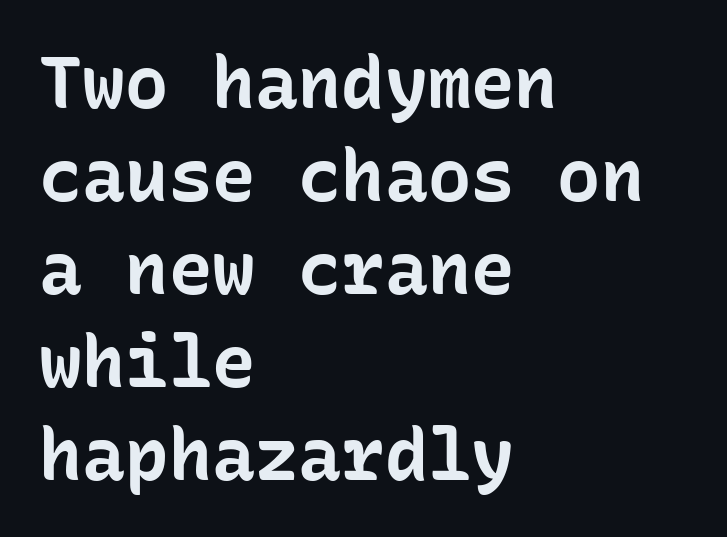
{"serif": "no", "italic": "no", "bold": "yes", "weight": "bold", "width": "normal", "stroke_contrast": "low", "x_height": "medium", "monospaced": "yes", "underline": "no", "align": "left", "line_spacing": "normal", "line_spacing_ratio": 1.29, "letter_spacing": "normal", "letter_spacing_em": 0.0, "glyph_px": 72}
